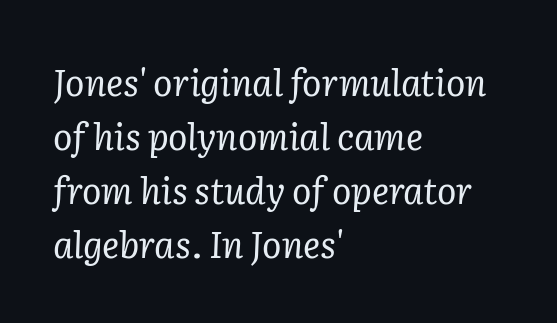
Q: Is the text bold? A: No.
Q: Is the text italic (slanted)? A: Yes, it leans right by about 2 degrees.
Q: Is the typeface a serif or a sans-serif typeface? A: Serif.
Q: Is the text underlined? A: No.
Q: How is the paragraph aligned? A: Left-aligned.
Q: Is the spacing between letters normal or unusually wide? A: Normal.
Q: Is the spacing between lines tight, normal or loose? A: Normal.
Q: Width (condensed, normal, or wide)? A: Normal.
Q: Stroke contrast? A: Low.
Q: x-height? A: Medium.
Q: Monospaced? A: No.
